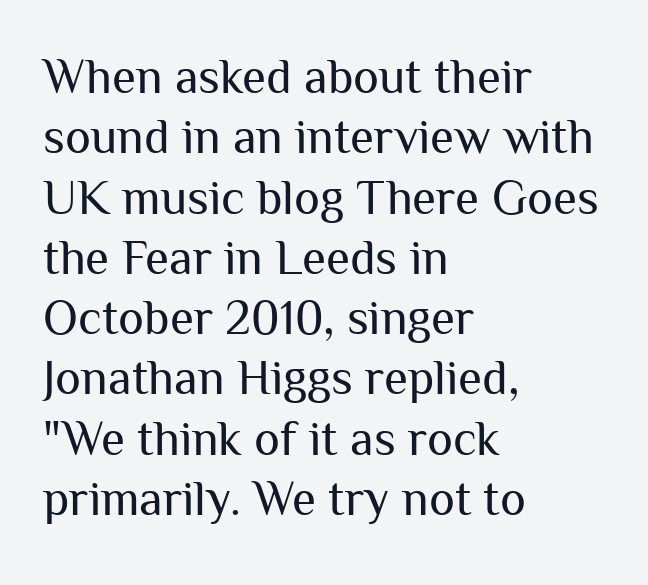
The image shows 49 px regular-weight sans-serif type, upright; set left-aligned, line spacing 1.23x, normal letter spacing, not underlined; medium stroke contrast and a medium x-height.
